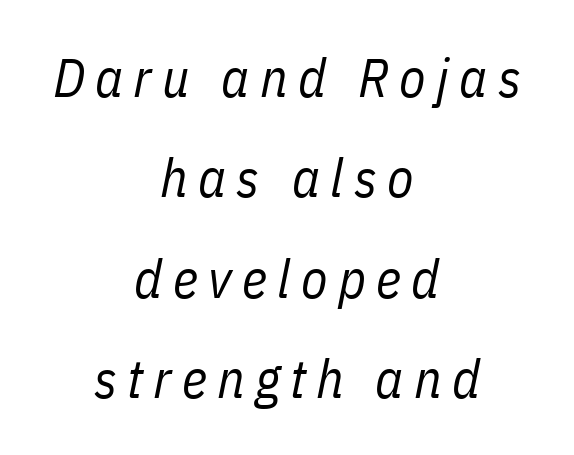
Q: Is the text bold? A: No.
Q: Is the text italic (slanted)? A: Yes, it leans right by about 11 degrees.
Q: Is the text underlined? A: No.
Q: How is the paragraph aligned? A: Centered.
Q: Width (condensed, normal, or wide)? A: Condensed.
Q: Stroke contrast? A: Low.
Q: x-height? A: Medium.
Q: Monospaced? A: No.
